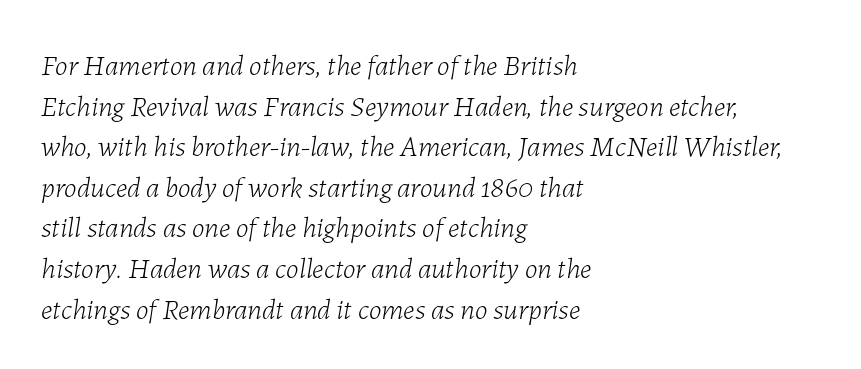
{"italic": "yes", "lean": "right", "slant_degrees": 7, "bold": "no", "weight": "light", "width": "normal", "stroke_contrast": "low", "x_height": "medium", "monospaced": "no", "underline": "no", "align": "left", "line_spacing": "normal", "line_spacing_ratio": 1.4, "letter_spacing": "normal", "letter_spacing_em": 0.0, "glyph_px": 29}
